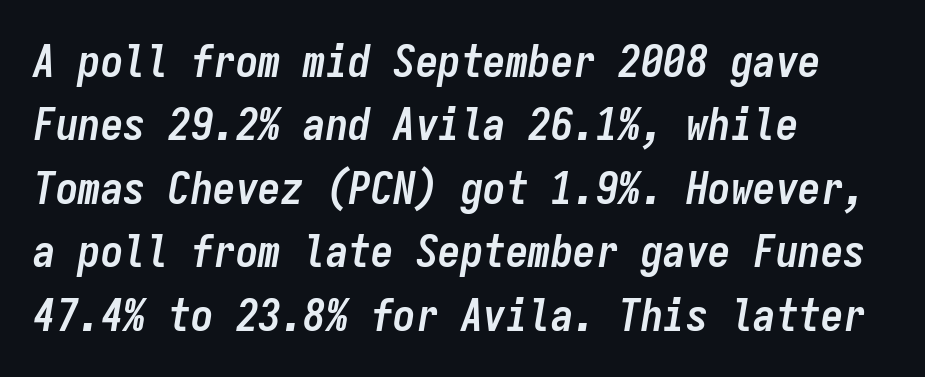
{"italic": "yes", "lean": "right", "slant_degrees": 9, "bold": "yes", "weight": "semibold", "width": "condensed", "stroke_contrast": "low", "x_height": "medium", "monospaced": "yes", "underline": "no", "align": "left", "line_spacing": "normal", "line_spacing_ratio": 1.41, "letter_spacing": "normal", "letter_spacing_em": 0.0, "glyph_px": 45}
